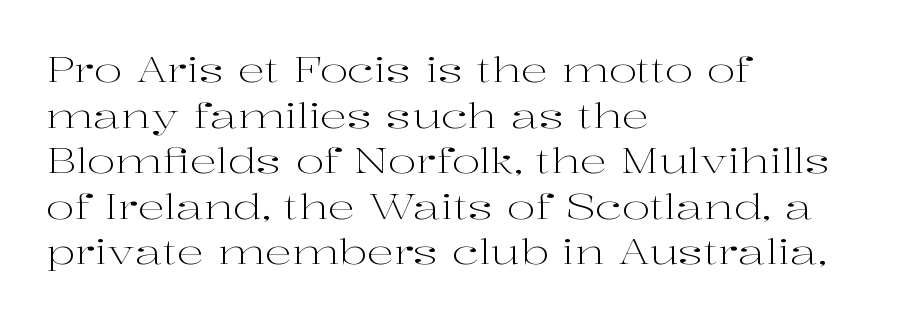
The image shows 34 px light, wide serif type, upright; set left-aligned, normal line spacing (1.34x), normal letter spacing, not underlined; high stroke contrast and a medium x-height.
